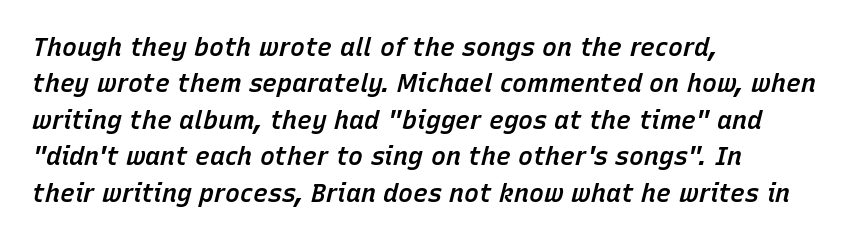
Q: Is the text bold? A: Semi-bold.
Q: Is the text italic (slanted)? A: Yes, it leans right by about 15 degrees.
Q: Is the text underlined? A: No.
Q: How is the paragraph aligned? A: Left-aligned.
Q: Is the spacing between letters normal or unusually wide? A: Normal.
Q: Is the spacing between lines tight, normal or loose? A: Normal.
